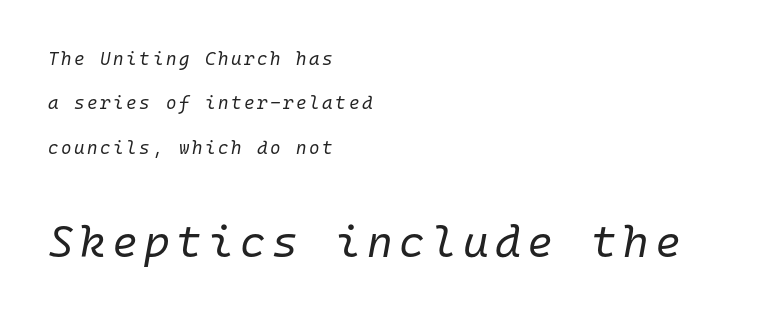
Q: Is the text bold? A: No.
Q: Is the text italic (slanted)? A: Yes, it leans right by about 10 degrees.
Q: Is the text underlined? A: No.
Q: How is the paragraph aligned? A: Left-aligned.
Q: Is the spacing between lines tight, normal or loose? A: Loose.
Q: Which block of text is set in a larger size, the first (top) or the second (bottom)? A: The second (bottom) one.
Q: Width (condensed, normal, or wide)? A: Normal.
Q: Stroke contrast? A: Low.
Q: x-height? A: Medium.
Q: Monospaced? A: Yes.
